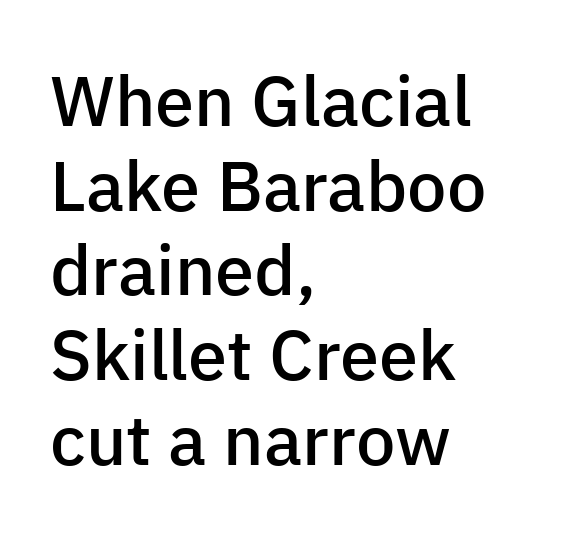
{"serif": "no", "italic": "no", "bold": "semi", "weight": "semibold", "width": "normal", "stroke_contrast": "low", "x_height": "medium", "monospaced": "no", "underline": "no", "align": "left", "line_spacing_ratio": 1.21, "letter_spacing": "normal", "letter_spacing_em": 0.0, "glyph_px": 70}
